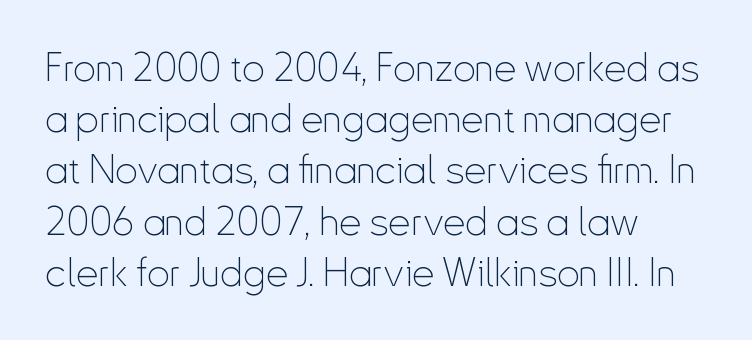
Q: Is the text bold? A: No.
Q: Is the text italic (slanted)? A: No, it is upright.
Q: Is the typeface a serif or a sans-serif typeface? A: Sans-serif.
Q: Is the text underlined? A: No.
Q: How is the paragraph aligned? A: Left-aligned.
Q: Is the spacing between letters normal or unusually wide? A: Normal.
Q: Is the spacing between lines tight, normal or loose? A: Normal.
Q: Width (condensed, normal, or wide)? A: Condensed.
Q: Stroke contrast? A: Low.
Q: x-height? A: Small.
Q: Monospaced? A: No.
